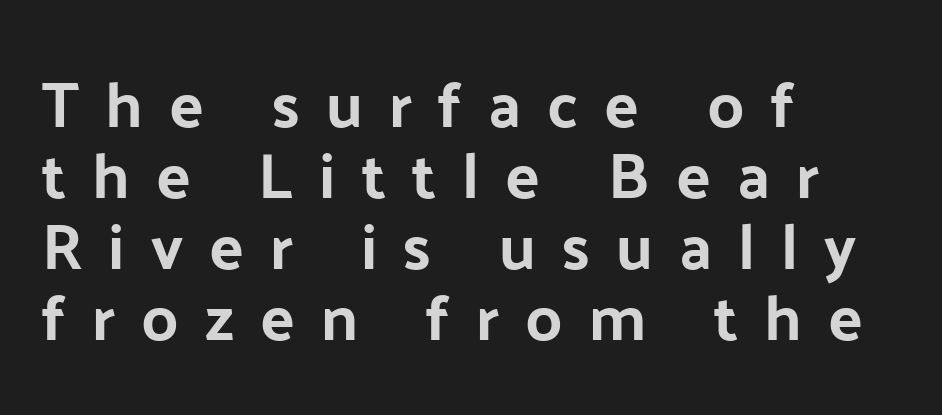
{"serif": "no", "italic": "no", "width": "normal", "stroke_contrast": "low", "x_height": "medium", "monospaced": "no", "underline": "no", "align": "left", "line_spacing": "tight", "line_spacing_ratio": 1.11, "letter_spacing": "wide", "letter_spacing_em": 0.41, "glyph_px": 64}
